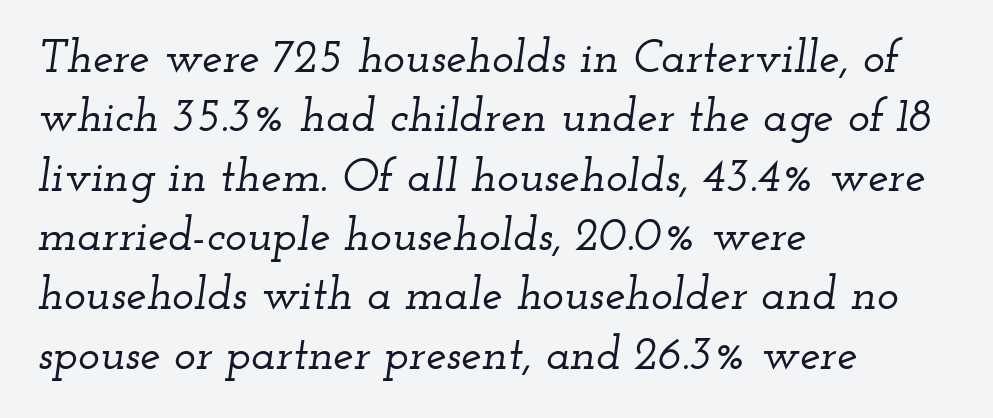
The image shows 46 px wide serif type, italic (leaning right); set left-aligned, normal line spacing (1.29x), normal letter spacing, not underlined; low stroke contrast and a small x-height.
